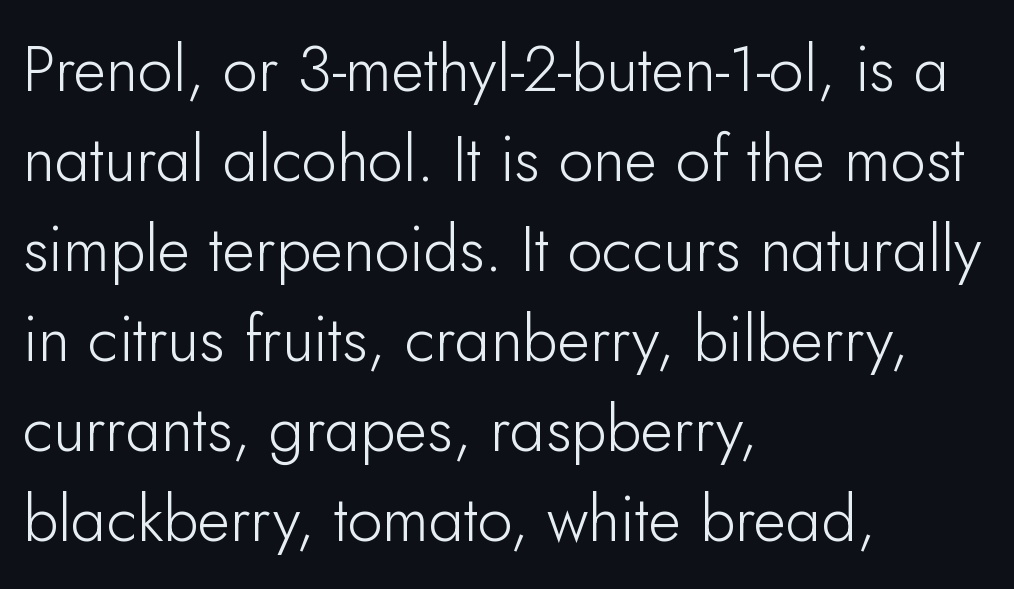
{"serif": "no", "italic": "no", "bold": "no", "weight": "light", "width": "normal", "stroke_contrast": "low", "x_height": "small", "monospaced": "no", "underline": "no", "align": "left", "line_spacing": "normal", "line_spacing_ratio": 1.43, "letter_spacing": "normal", "letter_spacing_em": 0.0, "glyph_px": 63}
